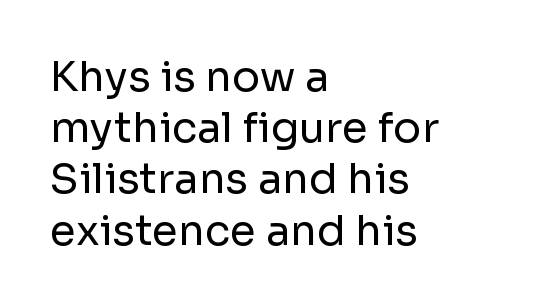
How are the letters spaced? Ordinarily, with no added tracking. This rendering uses left alignment, leaving the right contour irregular. The type family on display is of the sans-serif kind. Clear beneath every line of the passage. Is this a fixed-width face? No — the glyphs have proportional, varying widths.
